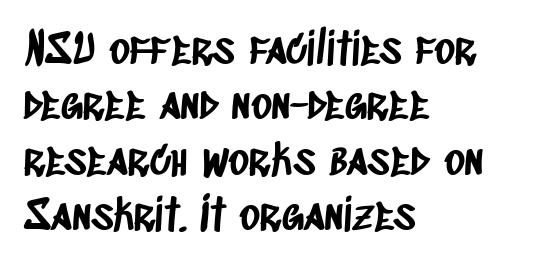
Observe the absence of serifs on each vertical stroke in this sample. You could not count columns in this text — the font is proportionally spaced. No extra tracking has been applied to these lines. Is the block centered? No — it sits flush against the left margin.
